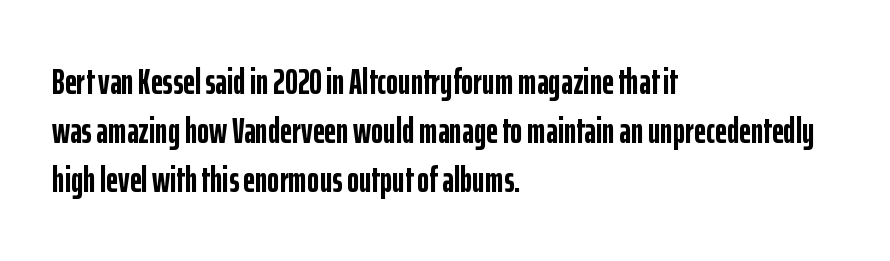
Here the designer chose a conventional face with non-uniform glyph widths. Its strokes are broad and dark, the hallmark of bold type. If you measured baseline to baseline, you'd find a middling distance. The glyphs are unaccompanied by any horizontal stroke below them.
